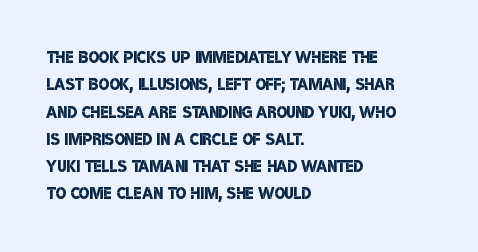
{"bold": "semi", "underline": "no", "align": "left", "line_spacing_ratio": 1.24, "letter_spacing": "normal", "letter_spacing_em": 0.0, "glyph_px": 22}
